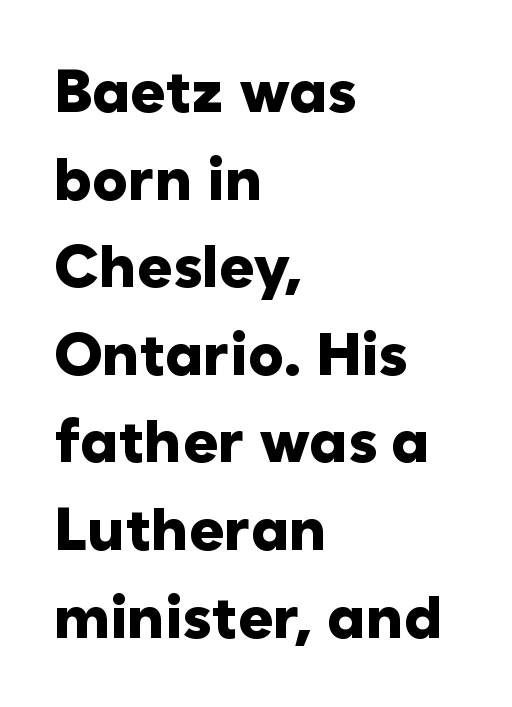
Leading: standard. What stands out about the letter spacing? Nothing — it is the standard amount. This is the regular roman posture of the typeface. The rendering uses natural spacing where letterforms have individual widths.
